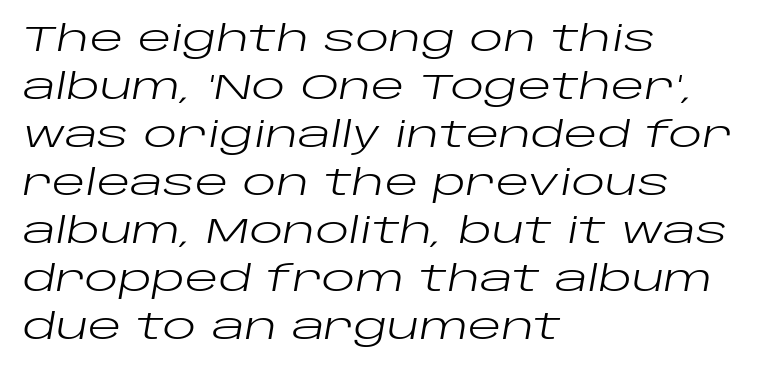
The image shows 35 px regular-weight, wide type, italic (leaning right); set left-aligned, normal line spacing (1.37x), normal letter spacing, not underlined; low stroke contrast and a large x-height.
